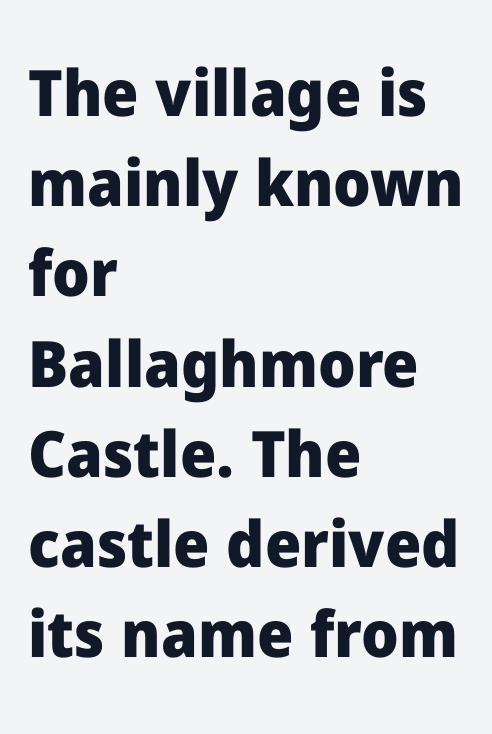
Q: Is the text bold? A: Yes.
Q: Is the text italic (slanted)? A: No, it is upright.
Q: Is the typeface a serif or a sans-serif typeface? A: Sans-serif.
Q: Is the text underlined? A: No.
Q: How is the paragraph aligned? A: Left-aligned.
Q: Is the spacing between letters normal or unusually wide? A: Normal.
Q: Is the spacing between lines tight, normal or loose? A: Normal.
Q: Width (condensed, normal, or wide)? A: Normal.
Q: Stroke contrast? A: Low.
Q: x-height? A: Medium.
Q: Monospaced? A: No.
